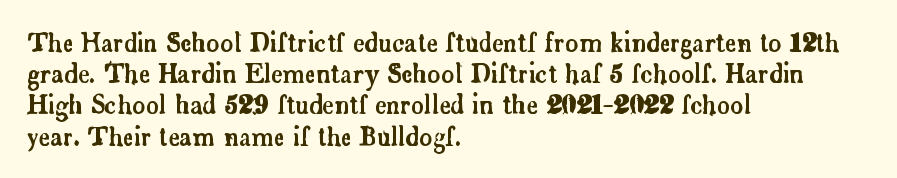
If you drew a line through each stem, it would be perfectly vertical. Leading: standard. The setting favours the left margin, as ordinary paragraphs usually do. Nobody touched the tracking dial on this one. Lines of text with bare space underneath.
